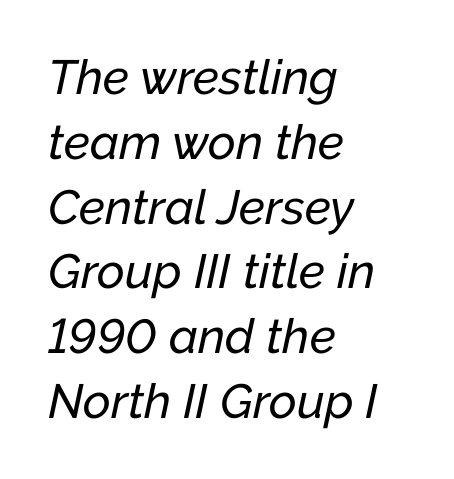
The image shows 48 px text type, italic (leaning right); set left-aligned, normal line spacing (1.35x), normal letter spacing, not underlined; low stroke contrast and a medium x-height.
